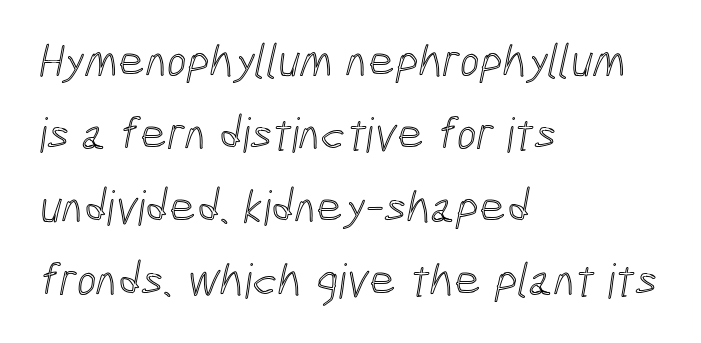
The image shows 47 px condensed type; set left-aligned, normal line spacing (1.55x), normal letter spacing, not underlined; a medium x-height.
